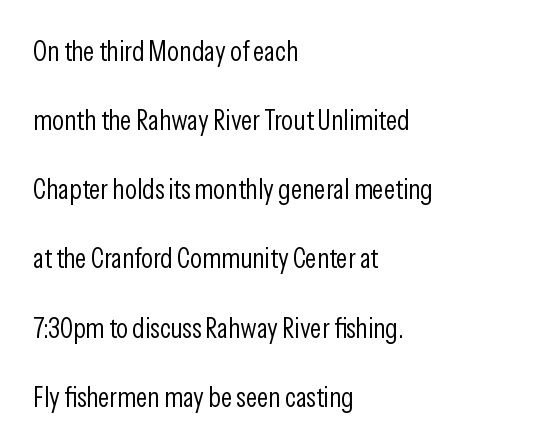
The image shows 28 px light, condensed sans-serif type, upright; set left-aligned, loose line spacing (2.47x), normal letter spacing, not underlined; low stroke contrast and a medium x-height.
